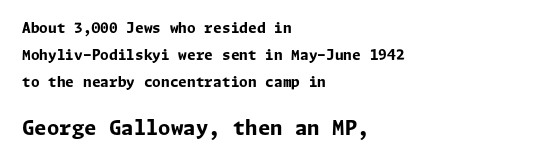
{"italic": "no", "bold": "yes", "underline": "no", "align": "left", "line_spacing": "loose", "line_spacing_ratio": 1.94, "letter_spacing": "normal", "letter_spacing_em": 0.0, "larger_block": "second", "size_ratio": 1.43, "glyph_px": 20}
